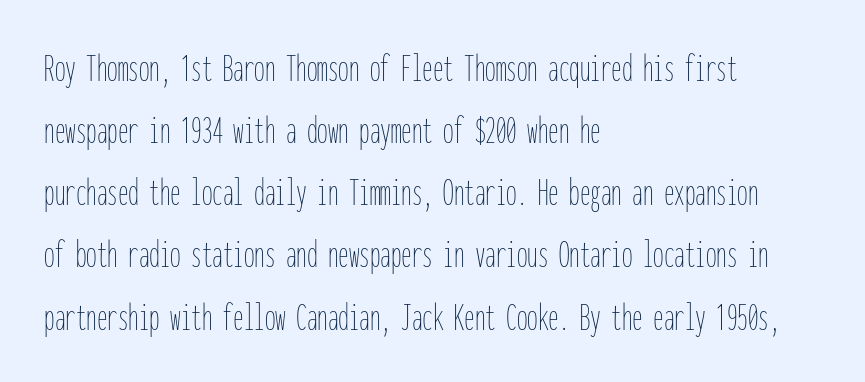
Q: Is the text bold? A: No.
Q: Is the text italic (slanted)? A: No, it is upright.
Q: Is the text underlined? A: No.
Q: How is the paragraph aligned? A: Left-aligned.
Q: Is the spacing between letters normal or unusually wide? A: Normal.
Q: Is the spacing between lines tight, normal or loose? A: Normal.
Q: Width (condensed, normal, or wide)? A: Condensed.
Q: Stroke contrast? A: Low.
Q: x-height? A: Medium.
Q: Monospaced? A: Yes.
